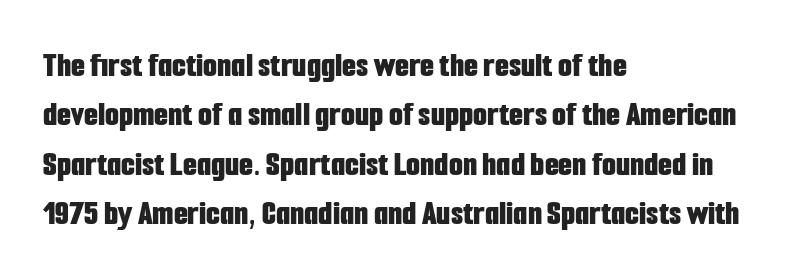
The passage shown is typeset with a sans-serif family. In terms of weight, the rendering is a true, heavy bold. Successive baselines arrive at the customary interval. Every row of glyphs begins at an identical x-position on the left. You could not count columns in this text — the font is proportionally spaced.
